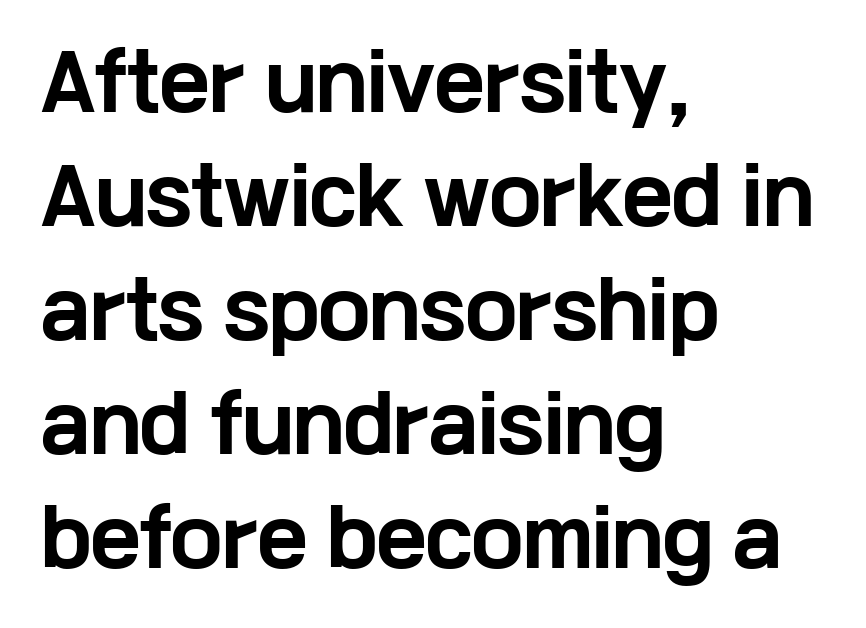
The passage shown is emphatically bold. This sample uses plain, unmodified letter spacing. Any mark beneath the type? The region is blank. Nothing sits at the stroke ends, so this counts as sans-serif.
